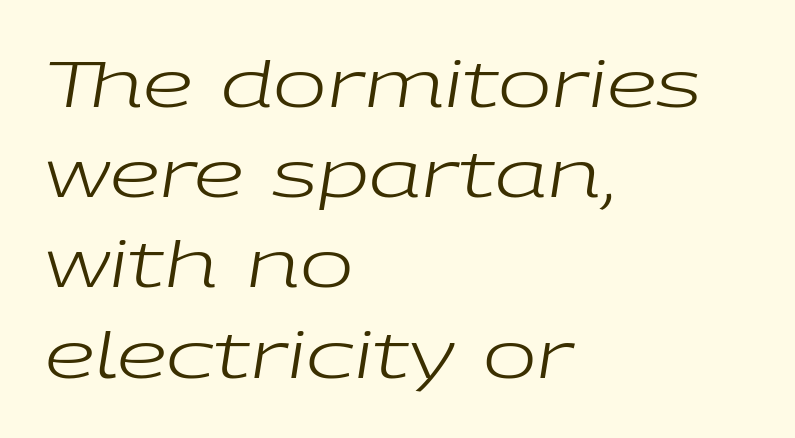
Here the designer chose a conventional face with non-uniform glyph widths. Alignment: flush left. The font's italic variant was chosen for this text. The font is comparable to plain body text, perhaps lighter.
